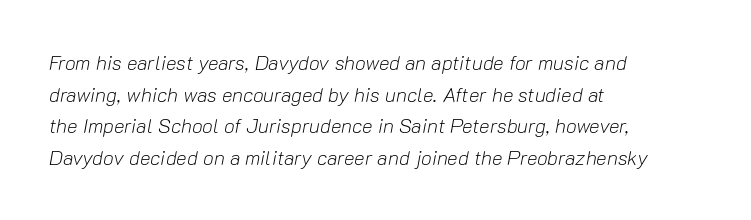
The image shows 20 px text type, italic (leaning right); set left-aligned, normal line spacing (1.58x), normal letter spacing, not underlined.
